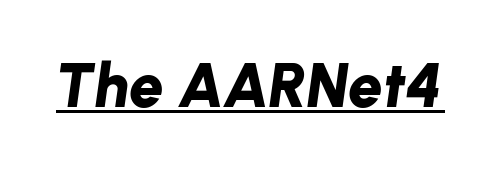
The image shows 62 px bold type, italic (leaning right); set normal letter spacing, underlined; low stroke contrast and a medium x-height.
